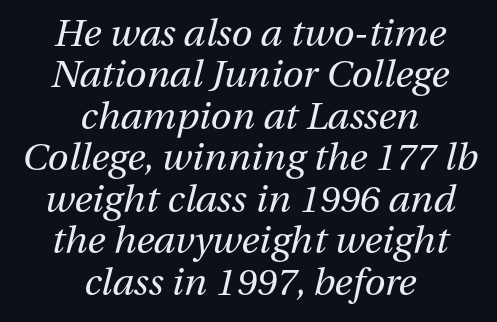
Q: Is the text bold? A: No.
Q: Is the text italic (slanted)? A: Yes, it leans right by about 13 degrees.
Q: Is the text underlined? A: No.
Q: How is the paragraph aligned? A: Centered.
Q: Is the spacing between letters normal or unusually wide? A: Normal.
Q: Is the spacing between lines tight, normal or loose? A: Tight.
Q: Width (condensed, normal, or wide)? A: Normal.
Q: Stroke contrast? A: Medium.
Q: x-height? A: Medium.
Q: Monospaced? A: No.
